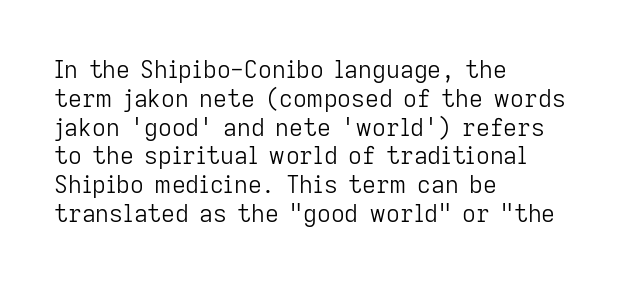
Horizontal alignment here is leftward, the default for most running prose. Is the stroke heavy? The answer is a plain regular-or-lighter. Posture: upright roman. The baseline area is clear. Between one letter and the next there's only the usual sliver of space.
